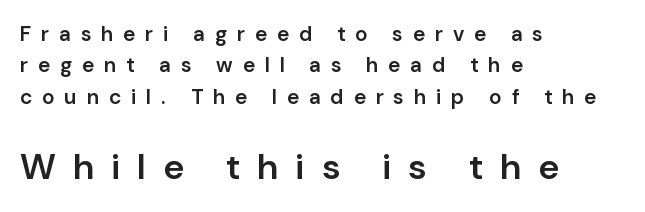
{"serif": "no", "italic": "no", "bold": "semi", "weight": "semibold", "width": "normal", "stroke_contrast": "low", "x_height": "medium", "monospaced": "no", "underline": "no", "align": "left", "line_spacing": "normal", "line_spacing_ratio": 1.5, "letter_spacing": "wide", "letter_spacing_em": 0.47, "larger_block": "second", "size_ratio": 1.71, "glyph_px": 36}
